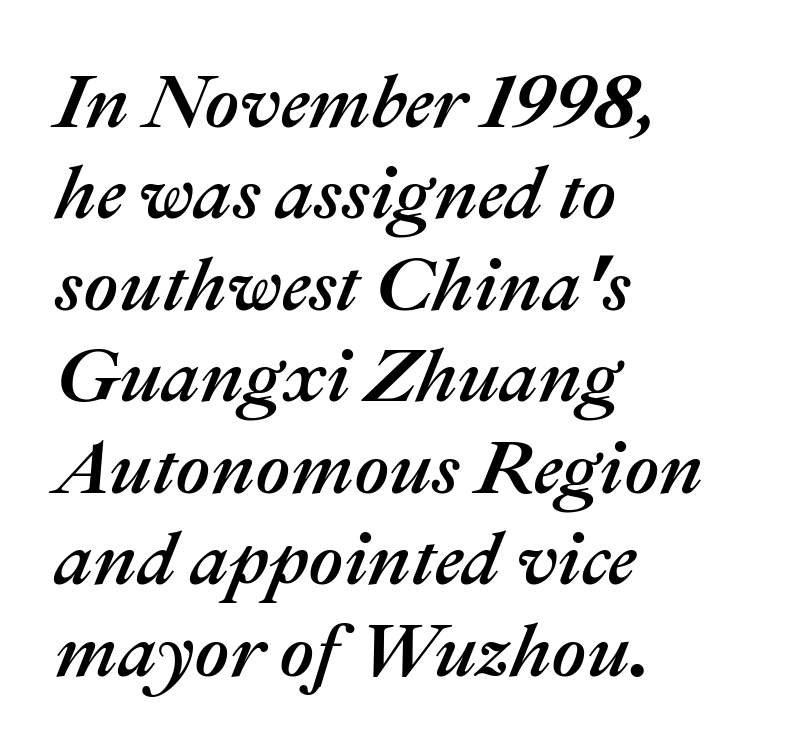
{"italic": "yes", "lean": "right", "slant_degrees": 22, "width": "normal", "stroke_contrast": "medium", "x_height": "medium", "monospaced": "no", "underline": "no", "align": "left", "line_spacing_ratio": 1.22, "letter_spacing": "normal", "letter_spacing_em": 0.0, "glyph_px": 75}
